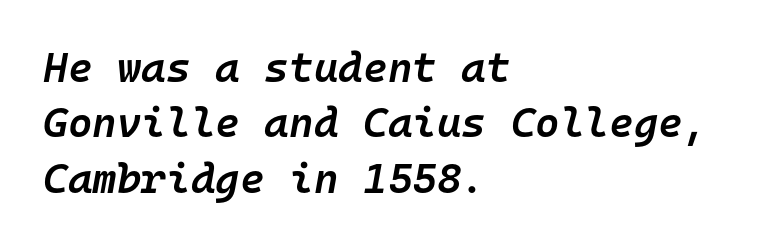
Q: Is the text bold? A: Semi-bold.
Q: Is the text italic (slanted)? A: Yes, it leans right by about 10 degrees.
Q: Is the text underlined? A: No.
Q: How is the paragraph aligned? A: Left-aligned.
Q: Is the spacing between letters normal or unusually wide? A: Normal.
Q: Is the spacing between lines tight, normal or loose? A: Normal.
Q: Width (condensed, normal, or wide)? A: Normal.
Q: Stroke contrast? A: Low.
Q: x-height? A: Medium.
Q: Monospaced? A: Yes.
